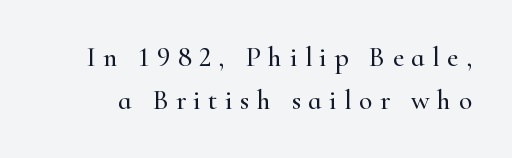
There is plenty of visible air inserted between adjacent glyphs. Reading down the column, the eye jumps a familiar distance to each next line. A bare baseline throughout the passage. In terms of letterform style, serifs are clearly present. The type sits square on the baseline with zero lean.
